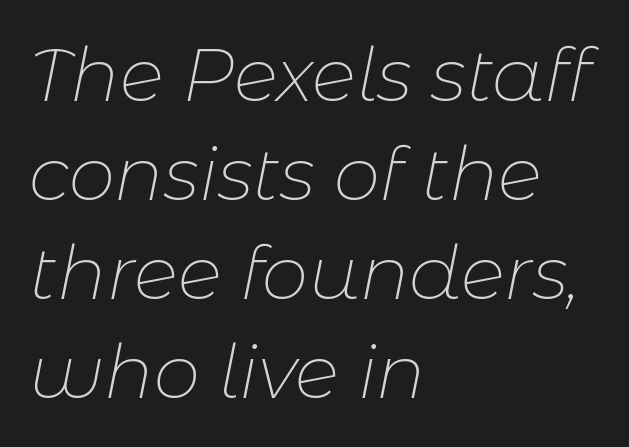
Nobody drew a line under any word here. Letters have the restrained weight of plain body copy at most. The rendering uses natural spacing where letterforms have individual widths. The rendering keeps characters at their native spacing. The rows are spaced the way most documents space them. This is oblique type, the kind used for emphasis or titles.
